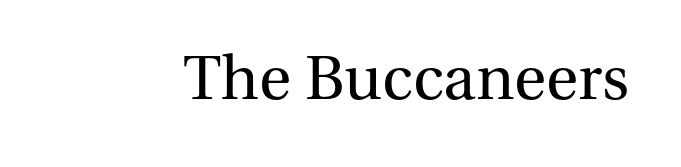
The image shows 62 px regular-weight serif type, upright; set normal letter spacing, not underlined; medium stroke contrast and a medium x-height.
